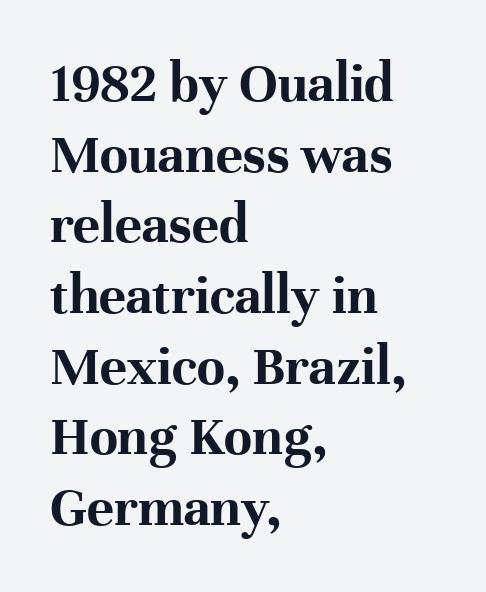
Notice how the stems are strictly vertical — no italics here. Does the copy run flush right? No — it runs flush left. Stroke thickness is high; the sample reads as a true bold. Spacing verdict: proportional, widths tailored to each character. The passage shown is typeset with a serif family.
